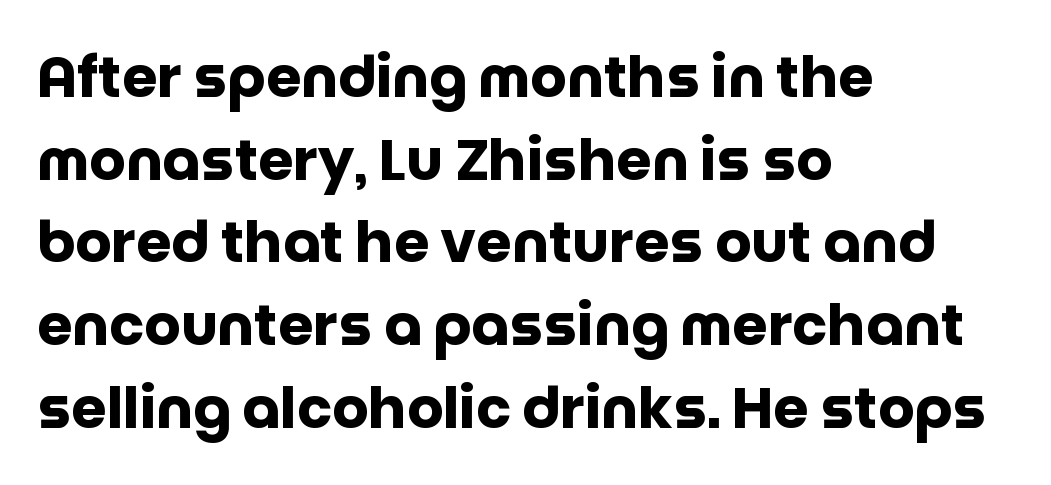
Q: Is the text bold? A: Yes.
Q: Is the text italic (slanted)? A: No, it is upright.
Q: Is the typeface a serif or a sans-serif typeface? A: Sans-serif.
Q: Is the text underlined? A: No.
Q: How is the paragraph aligned? A: Left-aligned.
Q: Is the spacing between letters normal or unusually wide? A: Normal.
Q: Is the spacing between lines tight, normal or loose? A: Normal.
Q: Width (condensed, normal, or wide)? A: Normal.
Q: Stroke contrast? A: Low.
Q: x-height? A: Large.
Q: Monospaced? A: No.
